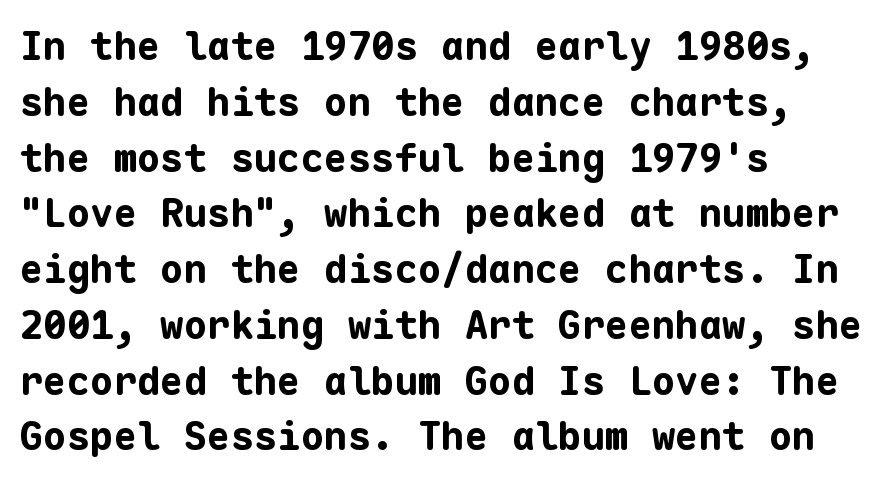
The image shows 39 px bold sans-serif type, upright, monospaced; set left-aligned, normal line spacing (1.43x), normal letter spacing, not underlined; low stroke contrast and a medium x-height.
